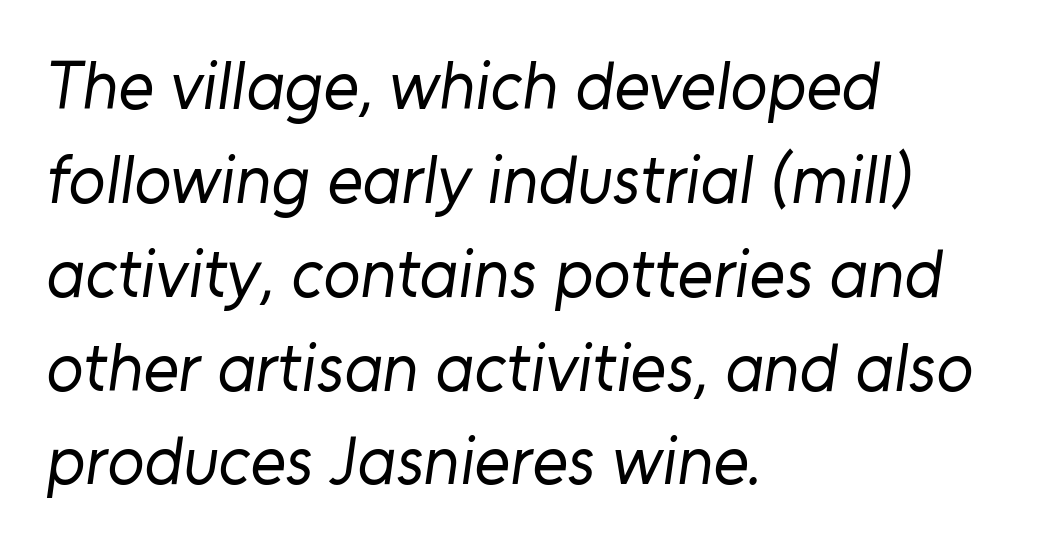
{"serif": "no", "bold": "no", "weight": "regular", "width": "normal", "stroke_contrast": "low", "x_height": "medium", "monospaced": "no", "underline": "no", "align": "left", "line_spacing": "normal", "line_spacing_ratio": 1.38, "letter_spacing": "normal", "letter_spacing_em": 0.0, "glyph_px": 68}
